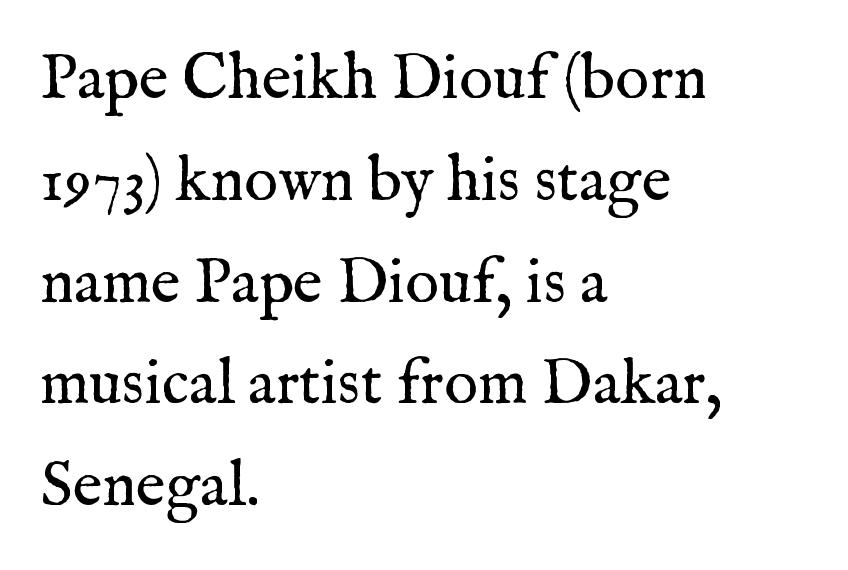
The image shows 64 px regular-weight serif type, upright; set left-aligned, normal line spacing (1.59x), normal letter spacing, not underlined; medium stroke contrast and a medium x-height.
